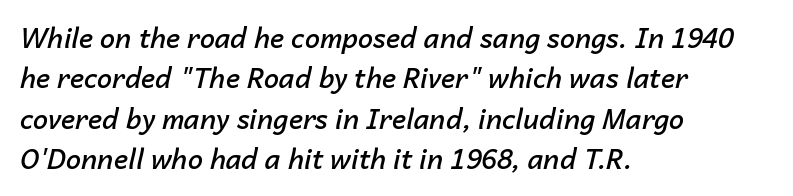
Q: Is the text bold? A: Semi-bold.
Q: Is the text italic (slanted)? A: Yes, it leans right by about 14 degrees.
Q: Is the text underlined? A: No.
Q: How is the paragraph aligned? A: Left-aligned.
Q: Is the spacing between letters normal or unusually wide? A: Normal.
Q: Is the spacing between lines tight, normal or loose? A: Normal.
